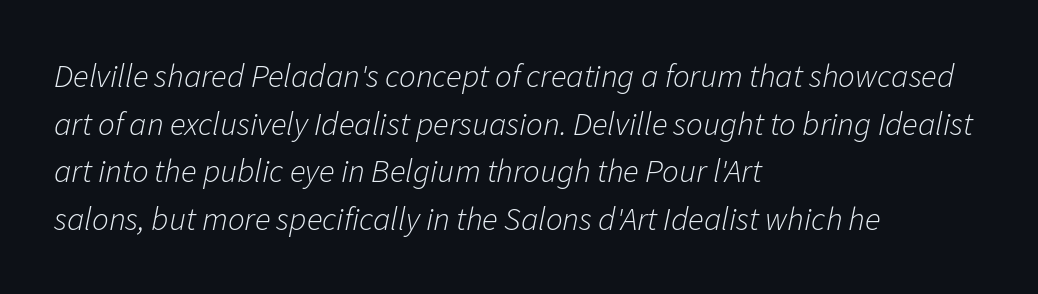
{"italic": "yes", "lean": "right", "slant_degrees": 11, "bold": "no", "weight": "light", "width": "normal", "stroke_contrast": "low", "x_height": "medium", "monospaced": "no", "underline": "no", "align": "left", "line_spacing": "normal", "line_spacing_ratio": 1.44, "letter_spacing": "normal", "letter_spacing_em": 0.0, "glyph_px": 33}
